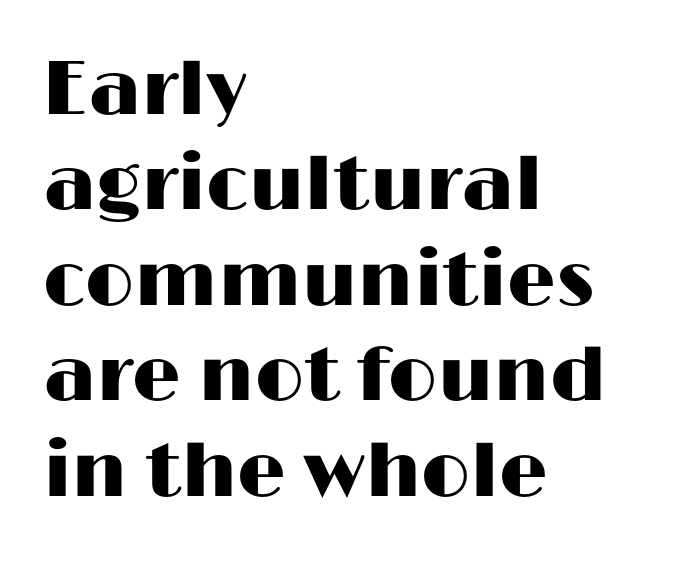
Just letters on the line, the space beneath them empty. There is no visible air inserted between adjacent glyphs. Caption: multi-line text, flush left, ragged right. Serif or sans? Sans — the stroke terminals are bare. When letters stand straight like this, we call the style roman or upright.
